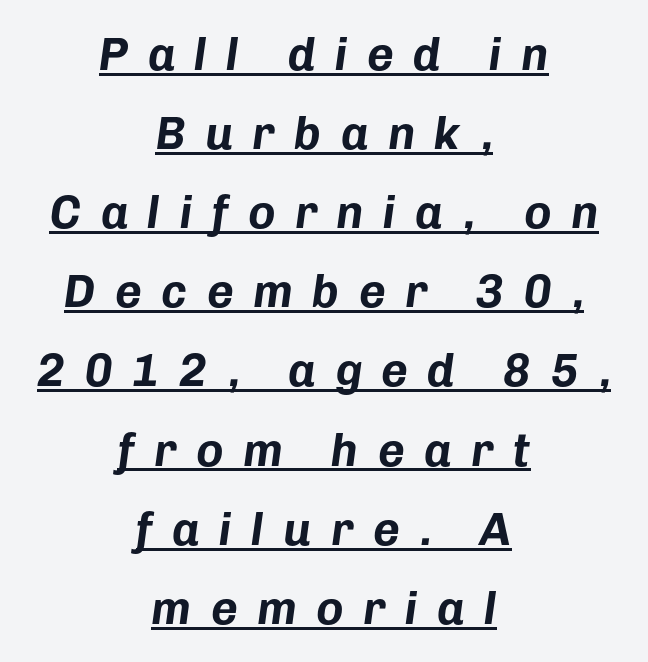
The image shows 46 px bold type, italic (leaning right); set centered, line spacing 1.72x, unusually wide letter spacing (+0.42 em), underlined; low stroke contrast and a medium x-height.
